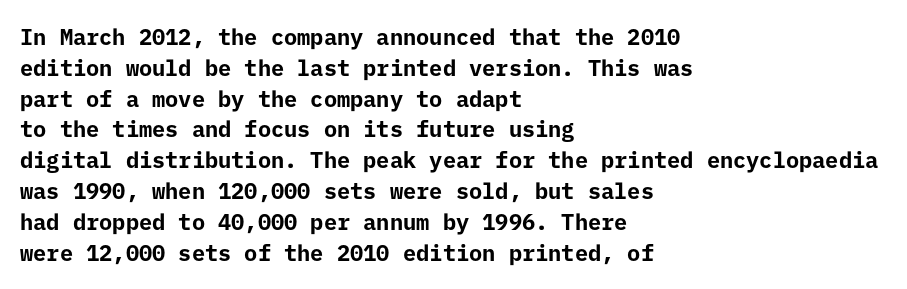
Q: Is the text bold? A: Yes.
Q: Is the text italic (slanted)? A: No, it is upright.
Q: Is the text underlined? A: No.
Q: How is the paragraph aligned? A: Left-aligned.
Q: Is the spacing between letters normal or unusually wide? A: Normal.
Q: Is the spacing between lines tight, normal or loose? A: Normal.
